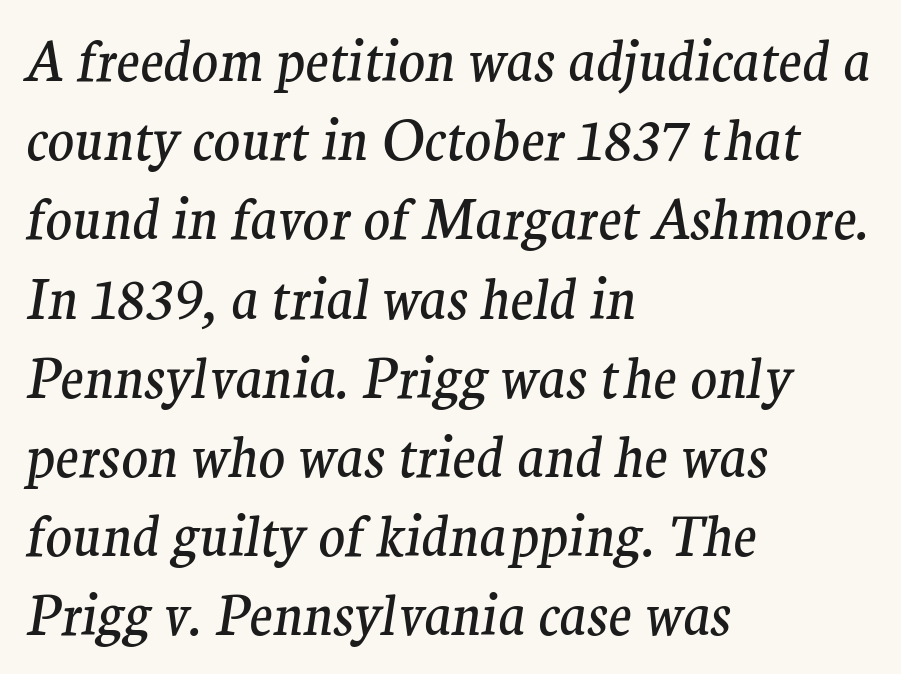
Q: Is the text bold? A: No.
Q: Is the text italic (slanted)? A: Yes, it leans right by about 9 degrees.
Q: Is the typeface a serif or a sans-serif typeface? A: Serif.
Q: Is the text underlined? A: No.
Q: How is the paragraph aligned? A: Left-aligned.
Q: Is the spacing between letters normal or unusually wide? A: Normal.
Q: Is the spacing between lines tight, normal or loose? A: Normal.
Q: Width (condensed, normal, or wide)? A: Normal.
Q: Stroke contrast? A: Medium.
Q: x-height? A: Medium.
Q: Monospaced? A: No.
